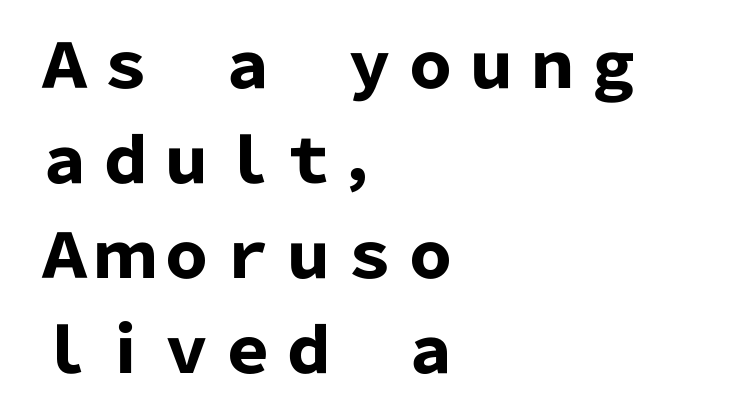
{"serif": "no", "italic": "no", "bold": "yes", "weight": "heavy", "width": "normal", "stroke_contrast": "low", "x_height": "medium", "monospaced": "no", "underline": "no", "align": "left", "line_spacing": "normal", "line_spacing_ratio": 1.56, "letter_spacing": "normal", "letter_spacing_em": 0.0, "glyph_px": 61}
